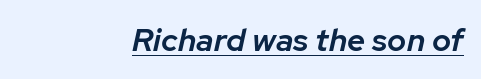
Notice how a bar underscores the lettering throughout. Summary of weight: moderately heavy, a semibold. All the whitespace from short lines collects on the left. Think of a printed novel: that variable character pitch is what you see here. Each word holds together tightly as a unit, with standard inter-letter gaps. These lines were composed using italics.
